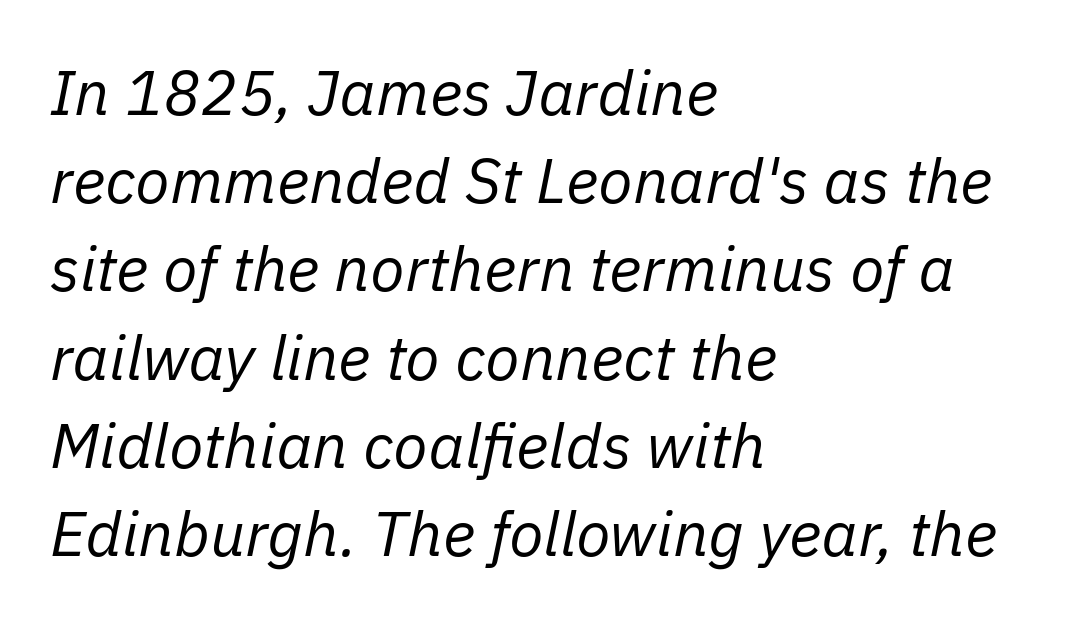
The image shows 63 px regular-weight type, italic (leaning right); set left-aligned, normal line spacing (1.4x), normal letter spacing, not underlined; low stroke contrast and a medium x-height.
